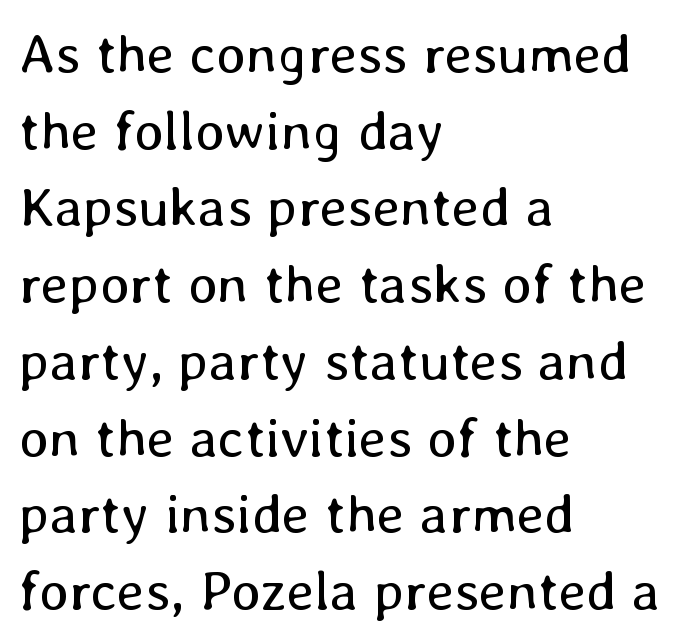
{"italic": "no", "bold": "no", "weight": "regular", "width": "normal", "stroke_contrast": "low", "x_height": "medium", "monospaced": "no", "underline": "no", "align": "left", "line_spacing": "normal", "line_spacing_ratio": 1.37, "letter_spacing": "normal", "letter_spacing_em": 0.0, "glyph_px": 56}
